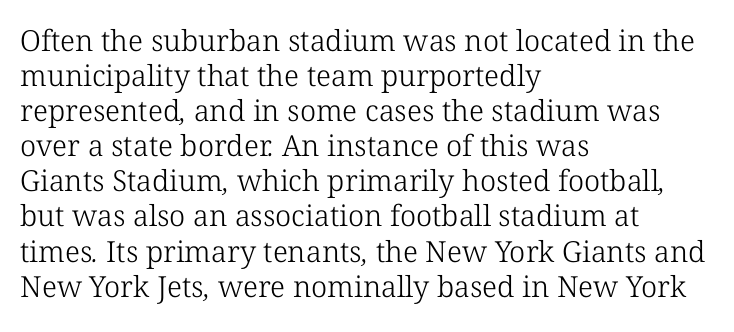
Typographically, this falls in the serif category. Each letter keeps its own natural width here, so spacing adapts to shape. The words here are not underlined. A typesetter would call this zero additional tracking. The lines are quadded left.
